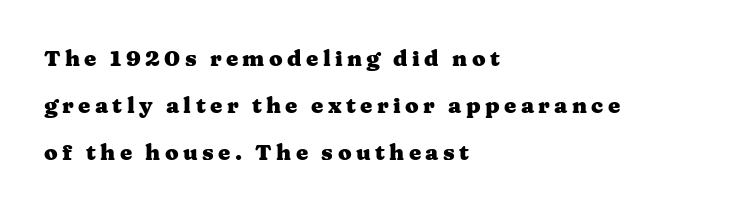
{"italic": "no", "bold": "yes", "underline": "no", "align": "left", "line_spacing": "loose", "line_spacing_ratio": 2.14, "letter_spacing": "wide", "letter_spacing_em": 0.2, "glyph_px": 22}
